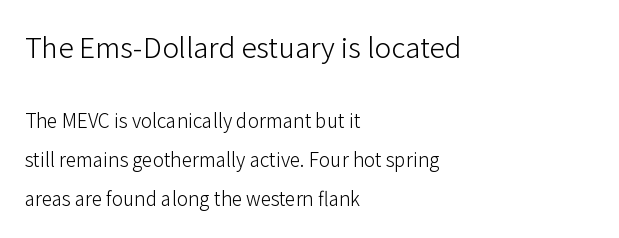
The image shows 28 px light sans-serif type, upright; set left-aligned, loose line spacing (2.06x), normal letter spacing, not underlined; the first (top) block is 1.47x larger; low stroke contrast and a medium x-height.
